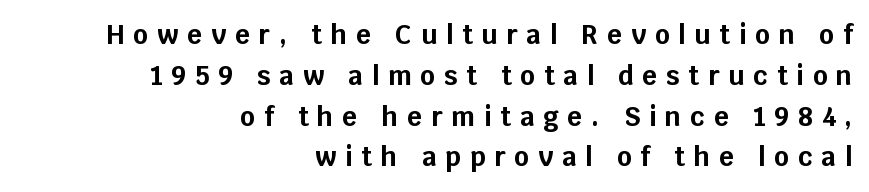
{"italic": "no", "bold": "yes", "underline": "no", "align": "right", "line_spacing": "normal", "line_spacing_ratio": 1.57, "letter_spacing": "wide", "letter_spacing_em": 0.34, "glyph_px": 26}
